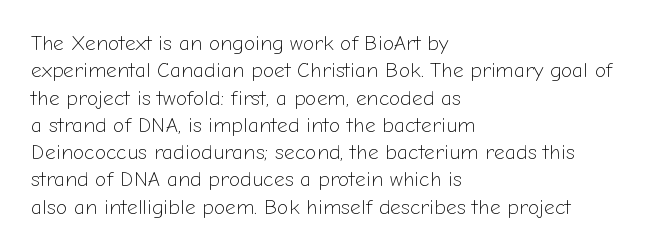
The image shows 21 px text type, upright; set left-aligned, normal line spacing (1.3x), normal letter spacing, not underlined.
